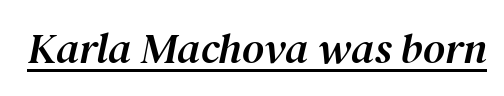
Q: Is the text italic (slanted)? A: Yes, it leans right by about 12 degrees.
Q: Is the typeface a serif or a sans-serif typeface? A: Serif.
Q: Is the text underlined? A: Yes.
Q: Is the spacing between letters normal or unusually wide? A: Normal.
Q: Width (condensed, normal, or wide)? A: Normal.
Q: Stroke contrast? A: Medium.
Q: x-height? A: Medium.
Q: Monospaced? A: No.
